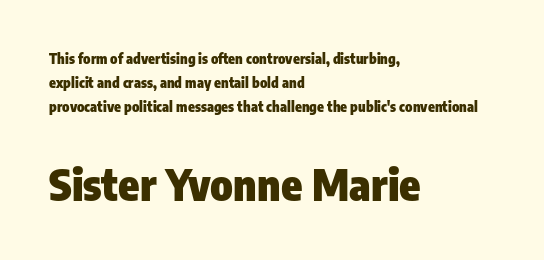
The image shows 43 px heavy, condensed sans-serif type, upright; set left-aligned, line spacing 1.72x, normal letter spacing, not underlined; the second (bottom) block is 3.07x larger; low stroke contrast and a medium x-height.
